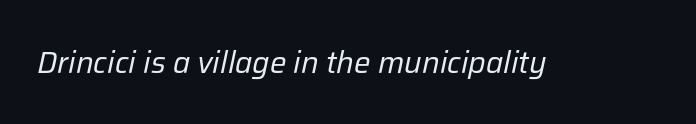
The zone under the glyphs is completely vacant. This sample has the flowing, uneven cadence of proportional lettering. Vertical stems look standard width or narrower in stroke. Rendered with sloped, italic letterforms.
